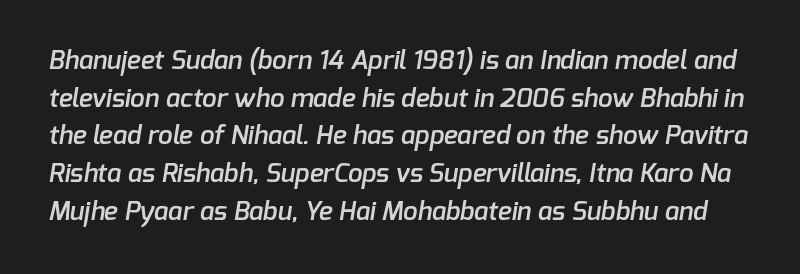
The strokes are fattened partway — semibold, not bold. The horizontal fit of the characters is conventional and even. Successive baselines arrive at the customary interval. Only glyphs here, with clear space below each row.
